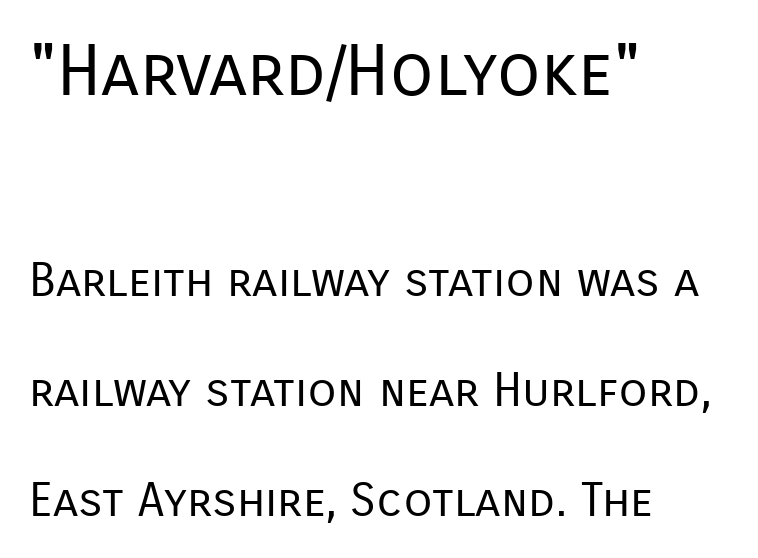
The image shows 71 px regular-weight sans-serif type, upright; set left-aligned, loose line spacing (2.34x), normal letter spacing, not underlined; the first (top) block is 1.51x larger; low stroke contrast and a medium x-height.
